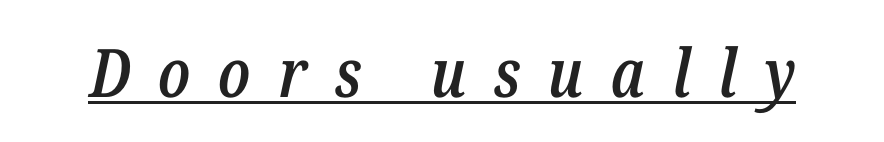
The image shows 67 px semibold, condensed type, italic (leaning right); set unusually wide letter spacing (+0.41 em), underlined; low stroke contrast and a medium x-height.
